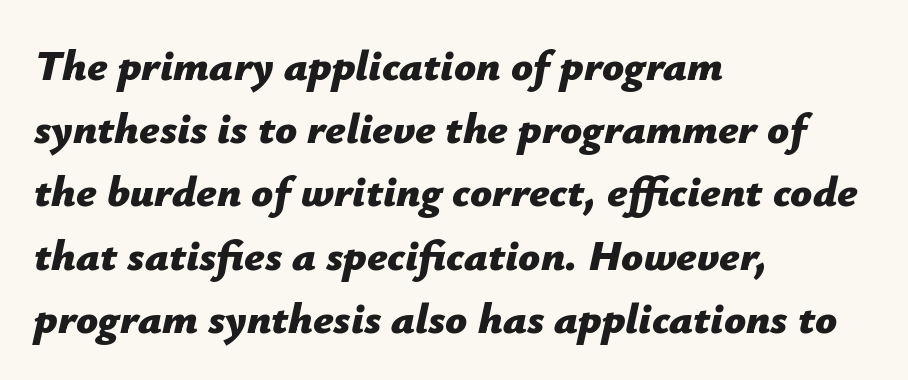
The image shows 43 px bold type, italic (leaning right); set left-aligned, normal line spacing (1.47x), normal letter spacing, not underlined; low stroke contrast and a medium x-height.
